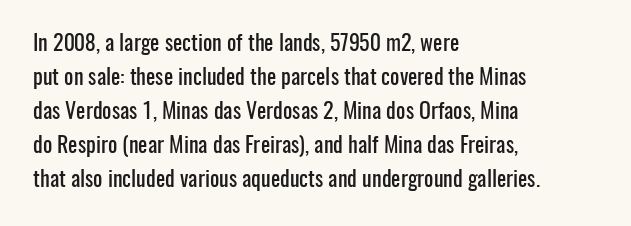
{"italic": "no", "underline": "no", "align": "left", "line_spacing": "normal", "line_spacing_ratio": 1.55, "letter_spacing": "normal", "letter_spacing_em": 0.0, "glyph_px": 22}
